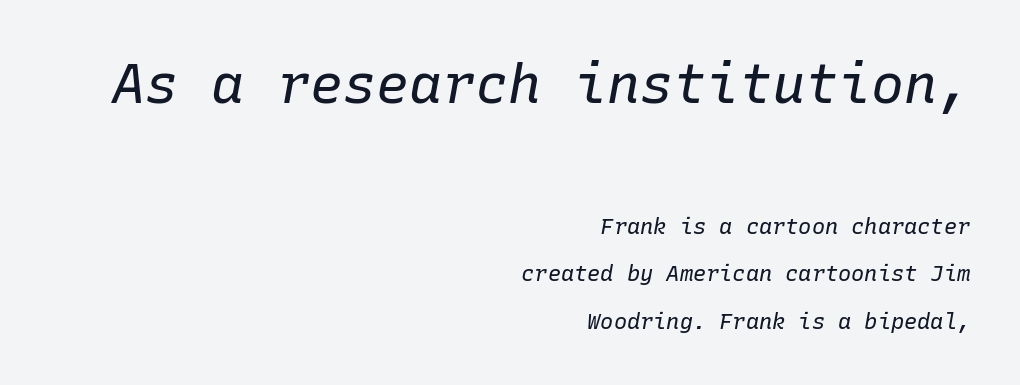
{"italic": "yes", "lean": "right", "slant_degrees": 10, "bold": "no", "weight": "regular", "width": "normal", "stroke_contrast": "low", "x_height": "medium", "monospaced": "yes", "underline": "no", "align": "right", "line_spacing": "loose", "line_spacing_ratio": 2.16, "letter_spacing": "normal", "letter_spacing_em": 0.0, "larger_block": "first", "size_ratio": 2.5, "glyph_px": 55}
